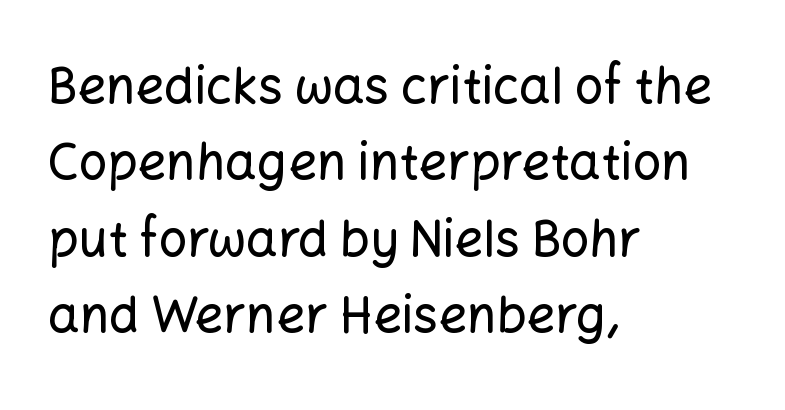
{"serif": "no", "italic": "no", "width": "normal", "stroke_contrast": "low", "x_height": "medium", "monospaced": "no", "underline": "no", "align": "left", "line_spacing": "normal", "line_spacing_ratio": 1.53, "letter_spacing": "normal", "letter_spacing_em": 0.0, "glyph_px": 50}
